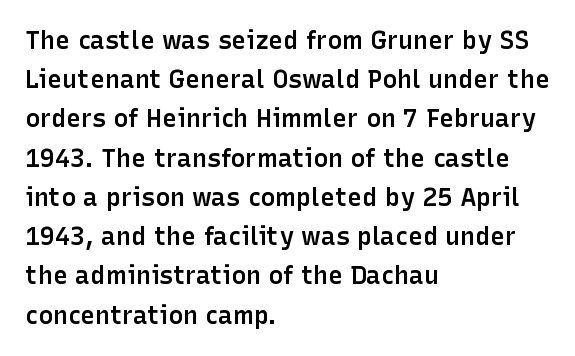
The image shows 25 px text type, upright; set left-aligned, normal line spacing (1.57x), normal letter spacing, not underlined.
